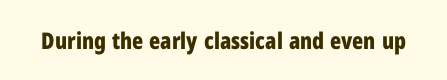
The image shows 23 px bold type, upright; set normal letter spacing, not underlined.
